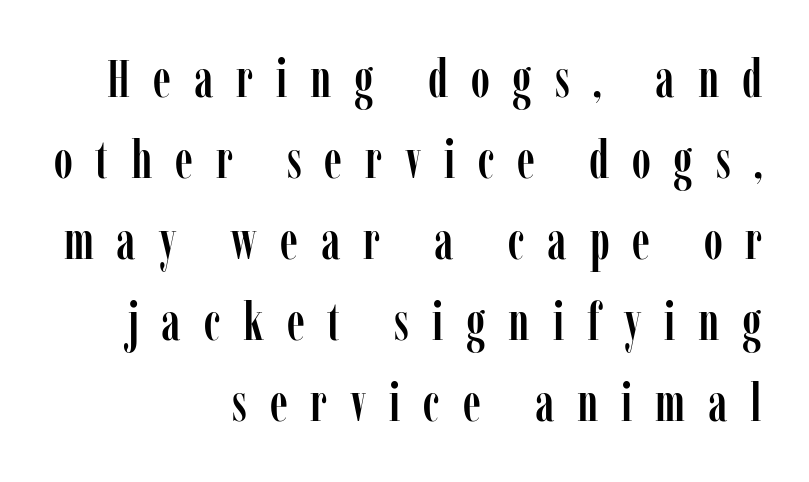
Serif or sans? Serif — the stroke terminals have little feet. The passage shown stacks its lines at a standard gap. You could not count columns in this text — the font is proportionally spaced. The lettering holds an erect, upright posture throughout. The passage shown is not underscored anywhere. Visually the block forms a straight wall on the right and a jagged coastline on the left.
